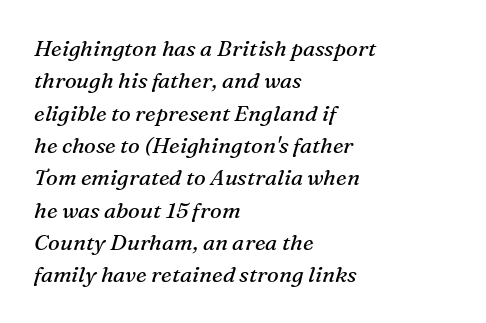
{"italic": "yes", "lean": "right", "slant_degrees": 16, "bold": "no", "underline": "no", "align": "left", "line_spacing": "normal", "line_spacing_ratio": 1.47, "letter_spacing": "normal", "letter_spacing_em": 0.0, "glyph_px": 22}
